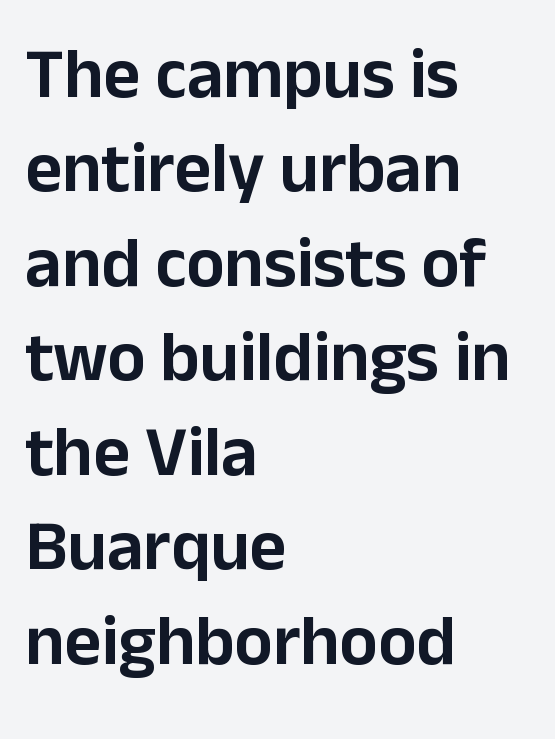
The image shows 71 px sans-serif type, upright; set left-aligned, normal line spacing (1.33x), normal letter spacing, not underlined; low stroke contrast and a medium x-height.
